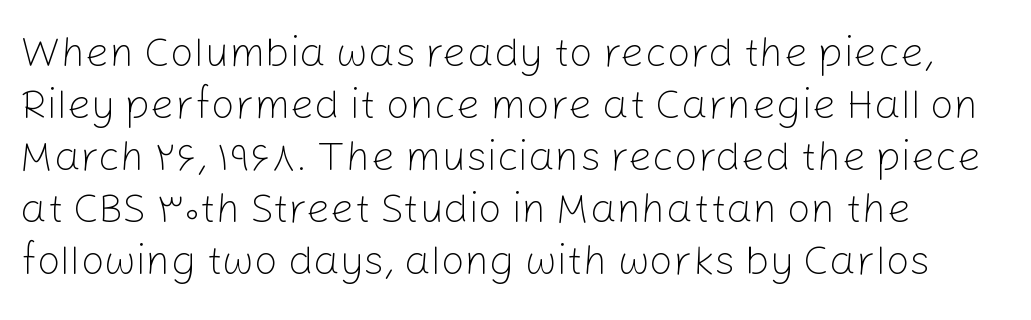
Q: Is the text bold? A: No.
Q: Is the text italic (slanted)? A: No, it is upright.
Q: Is the typeface a serif or a sans-serif typeface? A: Sans-serif.
Q: Is the text underlined? A: No.
Q: How is the paragraph aligned? A: Left-aligned.
Q: Is the spacing between letters normal or unusually wide? A: Normal.
Q: Width (condensed, normal, or wide)? A: Normal.
Q: Stroke contrast? A: Low.
Q: x-height? A: Medium.
Q: Monospaced? A: No.
